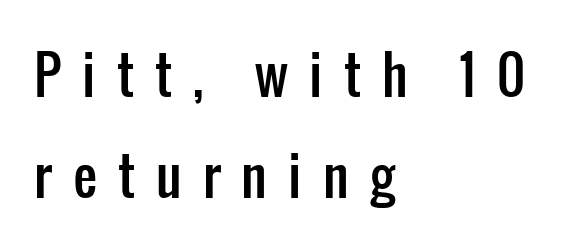
The image shows 53 px condensed sans-serif type, upright; set left-aligned, loose line spacing (1.9x), unusually wide letter spacing (+0.4 em), not underlined; low stroke contrast and a medium x-height.
